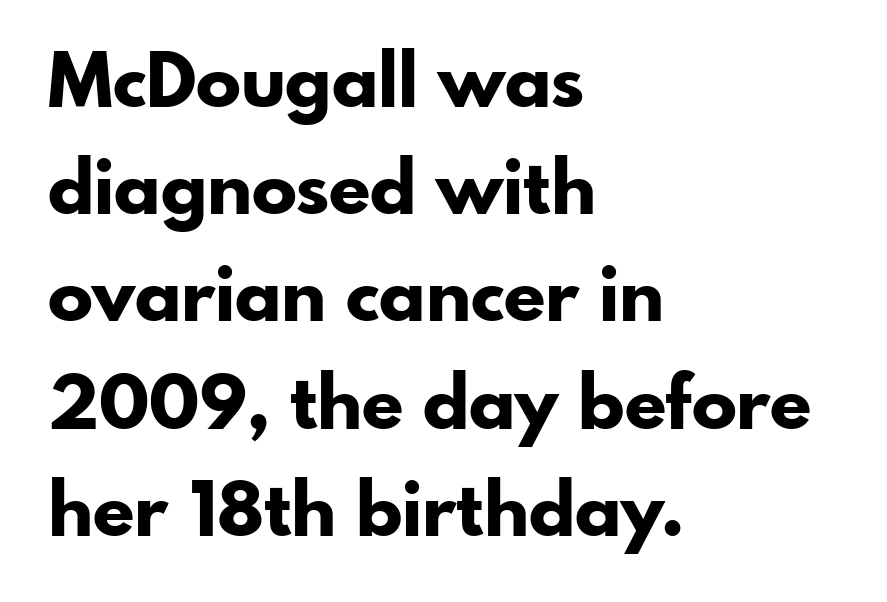
{"serif": "no", "italic": "no", "bold": "yes", "weight": "bold", "width": "normal", "stroke_contrast": "low", "x_height": "small", "monospaced": "no", "underline": "no", "align": "left", "line_spacing": "normal", "line_spacing_ratio": 1.43, "letter_spacing": "normal", "letter_spacing_em": 0.0, "glyph_px": 75}
